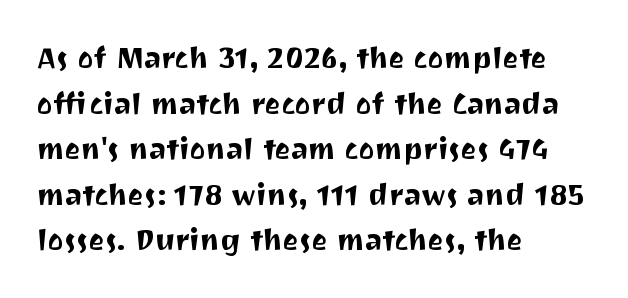
{"serif": "no", "italic": "no", "width": "normal", "stroke_contrast": "medium", "x_height": "medium", "monospaced": "no", "underline": "no", "align": "left", "line_spacing": "normal", "line_spacing_ratio": 1.52, "letter_spacing": "normal", "letter_spacing_em": 0.0, "glyph_px": 30}
